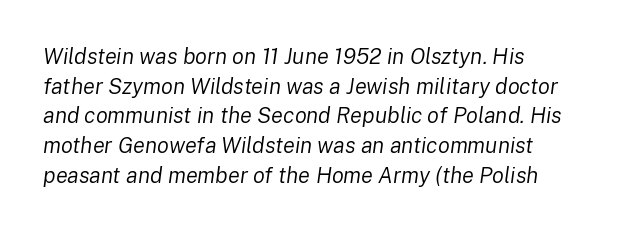
Horizontal alignment here is leftward, the default for most running prose. The leading is moderate, giving the passage an even texture. The letters look calm and open, with moderate or lighter stems. Nobody drew a line under any word here. The face used here has a pronounced slope to its letters.
